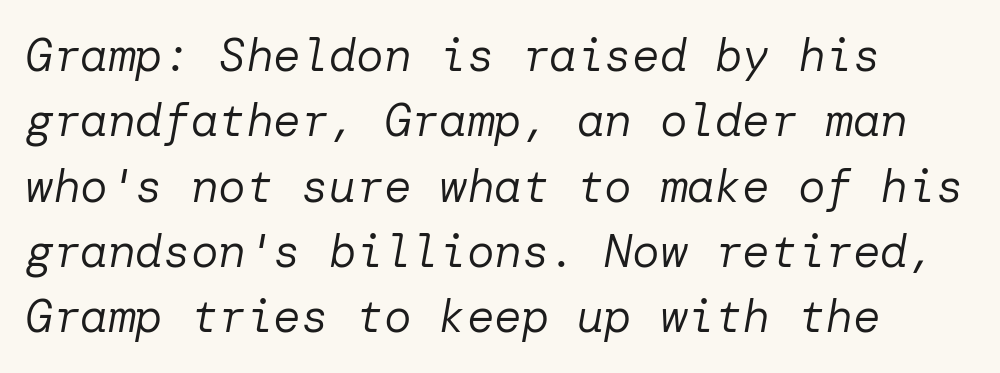
Q: Is the text bold? A: No.
Q: Is the text italic (slanted)? A: Yes, it leans right by about 10 degrees.
Q: Is the text underlined? A: No.
Q: Is the spacing between letters normal or unusually wide? A: Normal.
Q: Is the spacing between lines tight, normal or loose? A: Normal.
Q: Width (condensed, normal, or wide)? A: Normal.
Q: Stroke contrast? A: Low.
Q: x-height? A: Medium.
